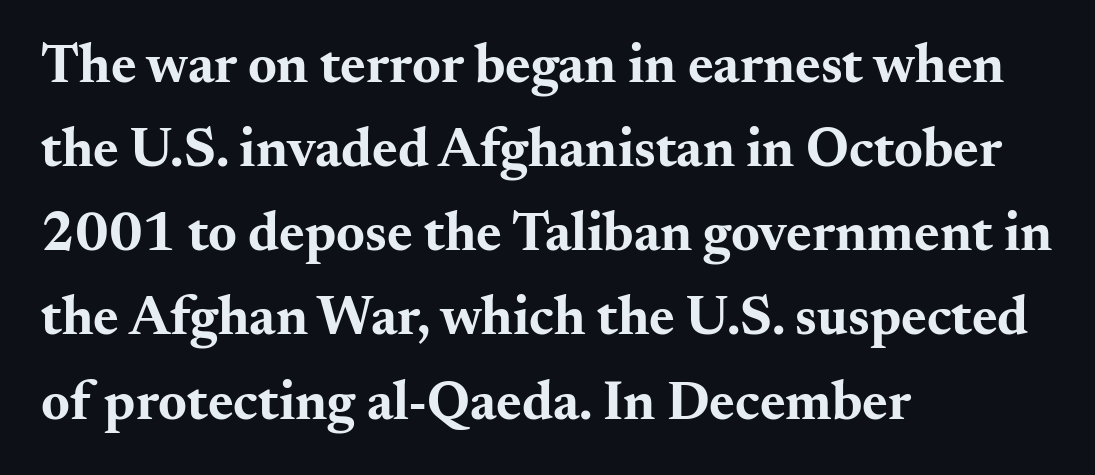
Q: Is the text bold? A: Yes.
Q: Is the text italic (slanted)? A: No, it is upright.
Q: Is the typeface a serif or a sans-serif typeface? A: Serif.
Q: Is the text underlined? A: No.
Q: How is the paragraph aligned? A: Left-aligned.
Q: Is the spacing between letters normal or unusually wide? A: Normal.
Q: Is the spacing between lines tight, normal or loose? A: Normal.
Q: Width (condensed, normal, or wide)? A: Wide.
Q: Stroke contrast? A: Medium.
Q: x-height? A: Small.
Q: Monospaced? A: No.
